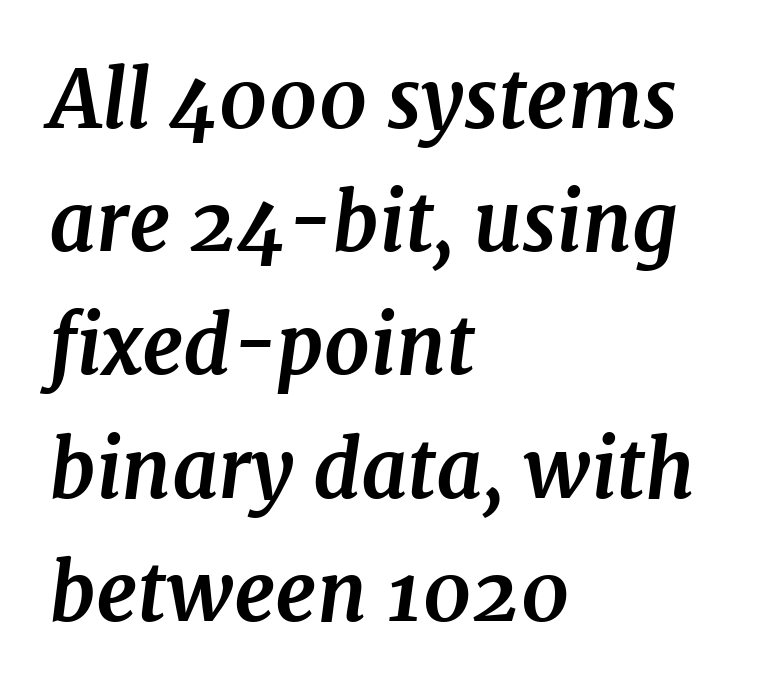
The image shows 80 px bold serif type, italic (leaning right); set left-aligned, normal line spacing (1.54x), normal letter spacing, not underlined; medium stroke contrast and a medium x-height.
